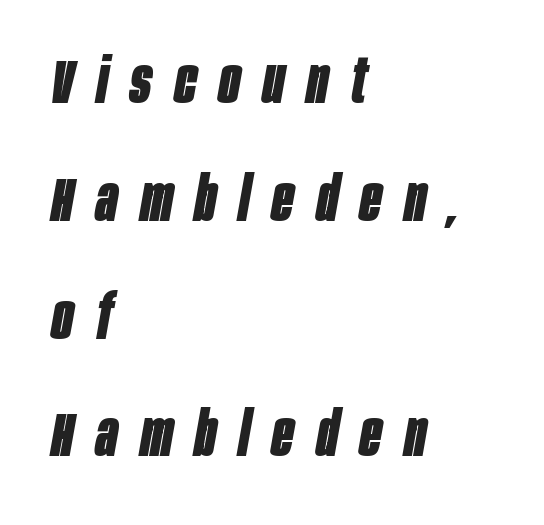
Q: Is the text bold? A: Yes.
Q: Is the text italic (slanted)? A: Yes, it leans right by about 10 degrees.
Q: Is the text underlined? A: No.
Q: How is the paragraph aligned? A: Left-aligned.
Q: Is the spacing between letters normal or unusually wide? A: Unusually wide.
Q: Width (condensed, normal, or wide)? A: Condensed.
Q: Stroke contrast? A: Low.
Q: x-height? A: Large.
Q: Monospaced? A: No.
